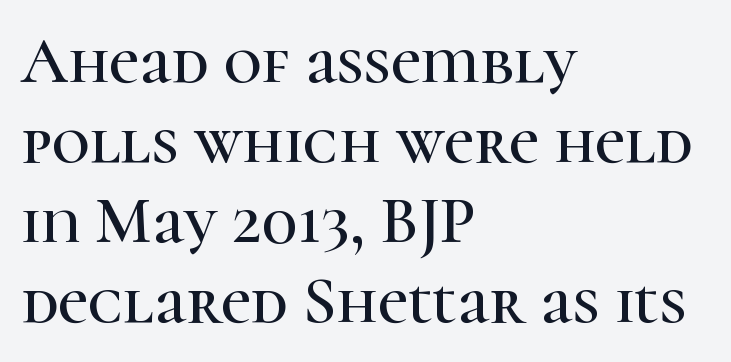
Q: Is the text italic (slanted)? A: No, it is upright.
Q: Is the typeface a serif or a sans-serif typeface? A: Serif.
Q: Is the text underlined? A: No.
Q: How is the paragraph aligned? A: Left-aligned.
Q: Is the spacing between letters normal or unusually wide? A: Normal.
Q: Width (condensed, normal, or wide)? A: Normal.
Q: Stroke contrast? A: High.
Q: x-height? A: Medium.
Q: Monospaced? A: No.
